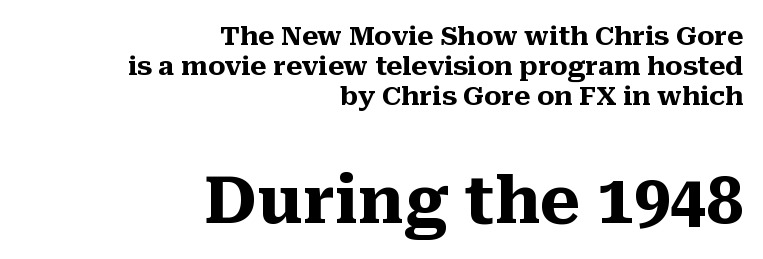
{"serif": "yes", "italic": "no", "bold": "yes", "weight": "heavy", "width": "normal", "stroke_contrast": "medium", "x_height": "medium", "monospaced": "no", "underline": "no", "align": "right", "line_spacing": "tight", "line_spacing_ratio": 1.15, "letter_spacing": "normal", "letter_spacing_em": 0.0, "larger_block": "second", "size_ratio": 2.5, "glyph_px": 65}
